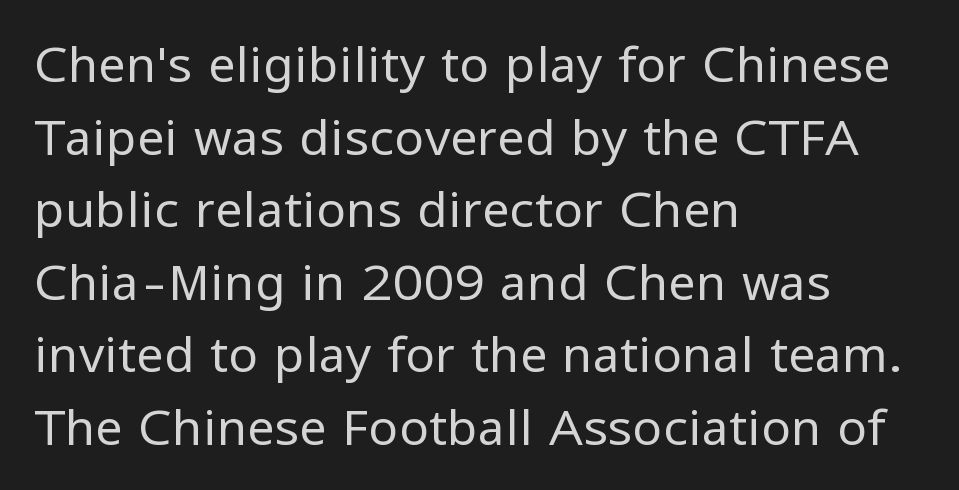
{"serif": "no", "italic": "no", "bold": "no", "weight": "regular", "width": "normal", "stroke_contrast": "low", "x_height": "medium", "monospaced": "no", "underline": "no", "align": "left", "line_spacing": "normal", "line_spacing_ratio": 1.48, "letter_spacing": "normal", "letter_spacing_em": 0.0, "glyph_px": 49}
